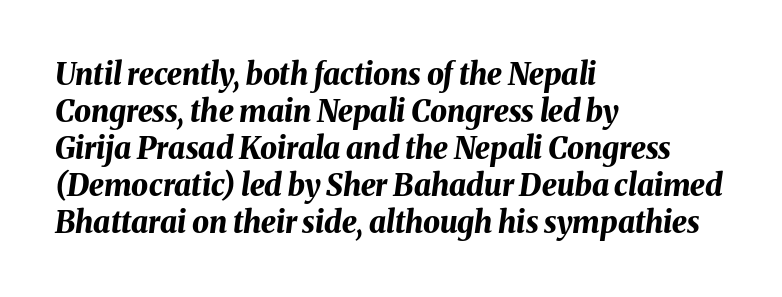
Q: Is the text bold? A: Yes.
Q: Is the text italic (slanted)? A: Yes, it leans right by about 8 degrees.
Q: Is the text underlined? A: No.
Q: How is the paragraph aligned? A: Left-aligned.
Q: Is the spacing between letters normal or unusually wide? A: Normal.
Q: Width (condensed, normal, or wide)? A: Normal.
Q: Stroke contrast? A: Medium.
Q: x-height? A: Medium.
Q: Monospaced? A: No.
